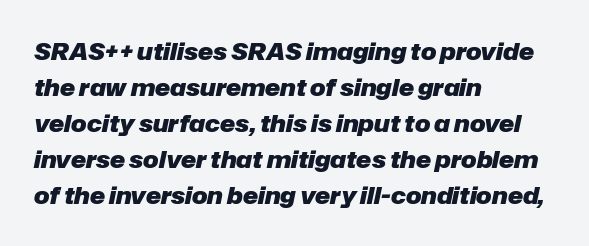
{"italic": "yes", "lean": "right", "slant_degrees": 12, "bold": "yes", "underline": "no", "align": "left", "line_spacing": "normal", "line_spacing_ratio": 1.56, "letter_spacing": "normal", "letter_spacing_em": 0.0, "glyph_px": 23}
